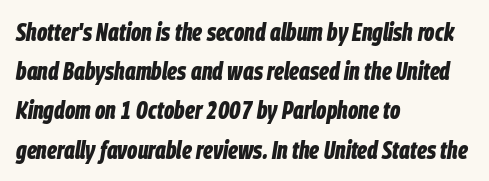
The image shows 25 px bold type, italic (leaning right); set left-aligned, normal line spacing (1.57x), normal letter spacing, not underlined.
